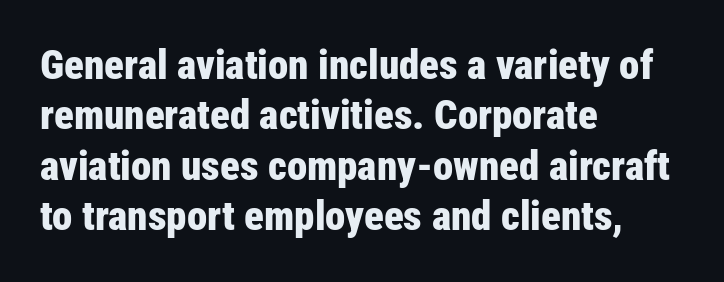
The image shows 41 px bold, condensed sans-serif type, upright; set left-aligned, line spacing 1.23x, normal letter spacing, not underlined; low stroke contrast and a medium x-height.
